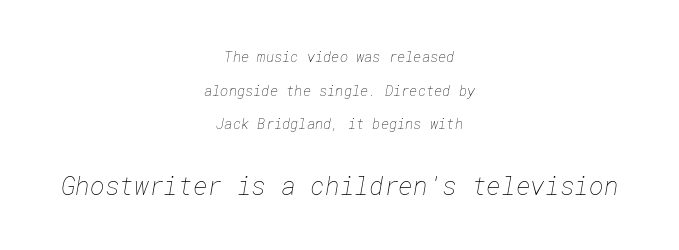
The image shows 25 px text type; set centered, loose line spacing (2.41x), normal letter spacing, not underlined; the second (bottom) block is 1.79x larger.
